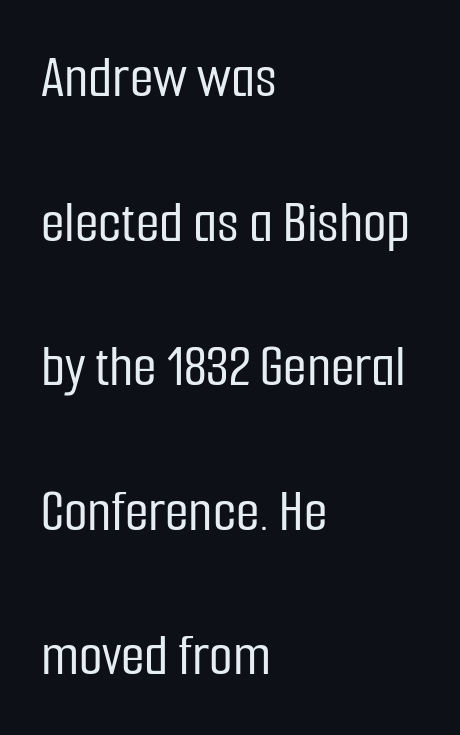
{"serif": "no", "italic": "no", "width": "condensed", "stroke_contrast": "low", "x_height": "medium", "monospaced": "no", "underline": "no", "align": "left", "line_spacing": "loose", "line_spacing_ratio": 2.37, "letter_spacing": "normal", "letter_spacing_em": 0.0, "glyph_px": 61}
